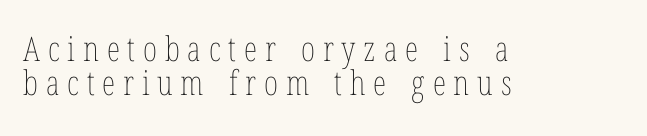
This sample trades vertical openness for compactness between lines. Proportional: the letters do not fall into vertical columns. Any mark beneath the type? The region is blank. Which margin do the lines hug? The left one — the right edge is uneven.
